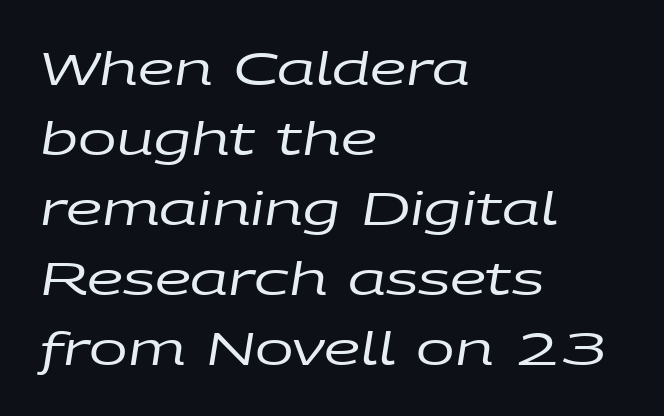
The whole block is typeset with a tilt. Vertical spacing — default. Is the letter spacing exaggerated? No — it looks like the ordinary default. Think of a printed novel: that variable character pitch is what you see here. This sample is left-justified, so line endings fall wherever the words run out. Stroke thickness stays within the range of a standard reading face or lighter.
